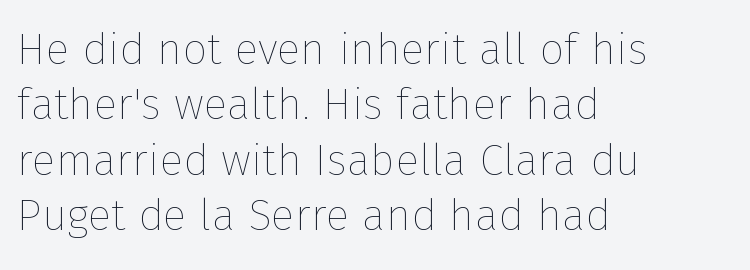
The image shows 44 px thin type, upright; set left-aligned, normal line spacing (1.26x), normal letter spacing, not underlined; low stroke contrast and a medium x-height.
